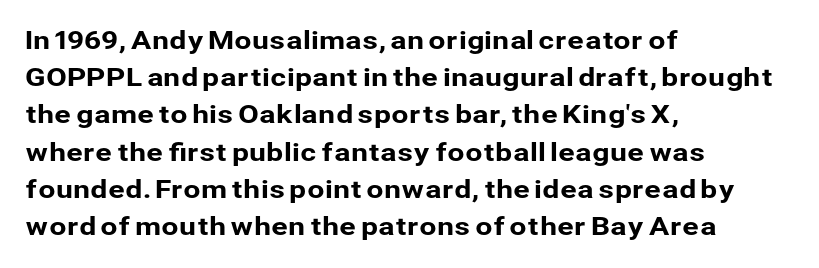
{"italic": "no", "underline": "no", "align": "left", "line_spacing": "normal", "line_spacing_ratio": 1.49, "letter_spacing": "normal", "letter_spacing_em": 0.0, "glyph_px": 25}
